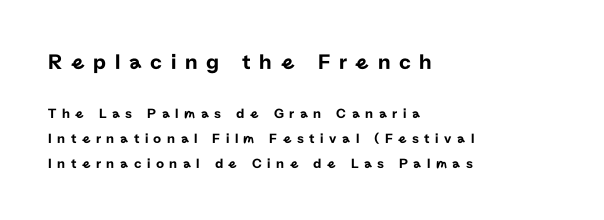
The line texture is sparse and dotted thanks to wide tracking. Caption: multi-line text, flush left, ragged right. The baseline area is clear. Look at the glyph heights: the upper group is clearly the bigger setting.
